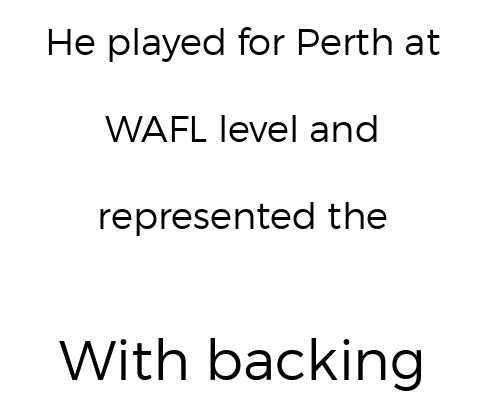
{"serif": "no", "italic": "no", "bold": "no", "weight": "regular", "width": "normal", "stroke_contrast": "low", "x_height": "medium", "monospaced": "no", "underline": "no", "align": "center", "line_spacing": "loose", "line_spacing_ratio": 2.35, "letter_spacing": "normal", "letter_spacing_em": 0.0, "larger_block": "second", "size_ratio": 1.51, "glyph_px": 56}
